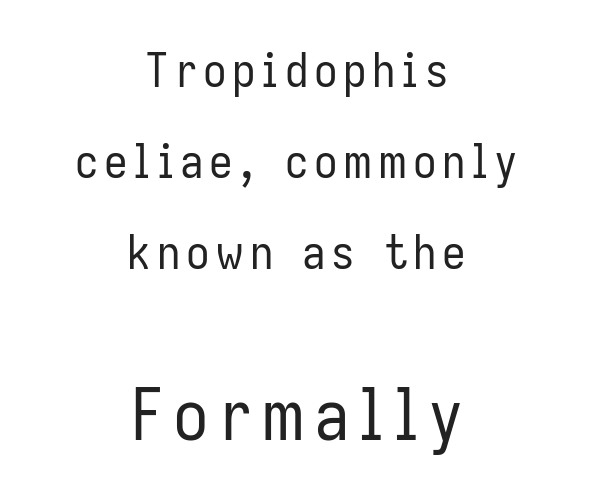
The image shows 71 px regular-weight, condensed sans-serif type, upright; set centered, loose line spacing (1.94x), not underlined; the second (bottom) block is 1.51x larger; low stroke contrast and a medium x-height.
